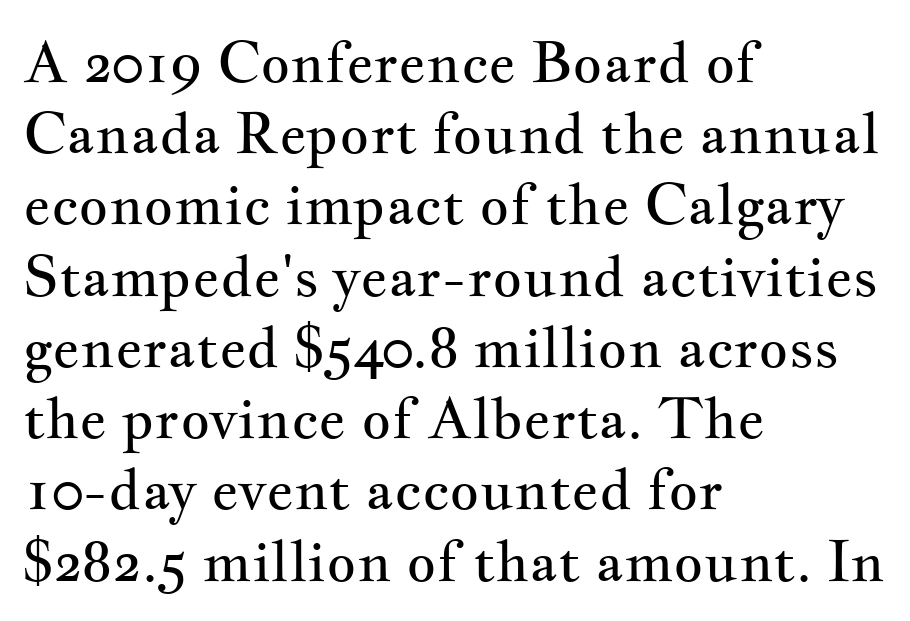
The image shows 57 px regular-weight, wide serif type, upright; set left-aligned, normal line spacing (1.25x), normal letter spacing, not underlined; medium stroke contrast and a small x-height.
